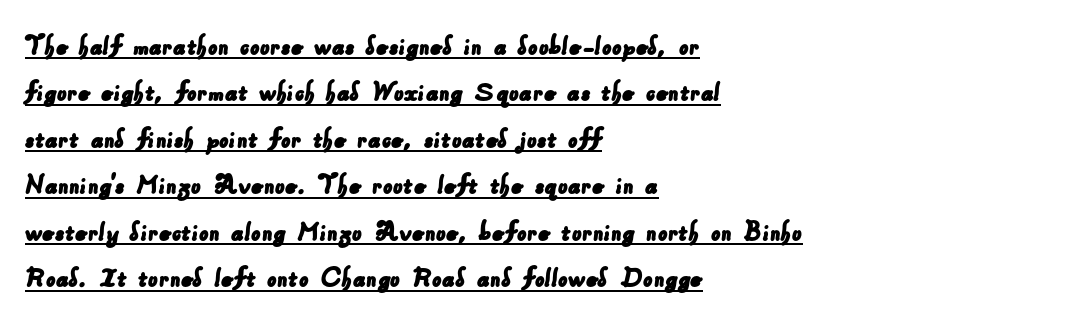
Q: Is the typeface a serif or a sans-serif typeface? A: Sans-serif.
Q: Is the text underlined? A: Yes.
Q: How is the paragraph aligned? A: Left-aligned.
Q: Is the spacing between letters normal or unusually wide? A: Normal.
Q: Is the spacing between lines tight, normal or loose? A: Normal.
Q: Width (condensed, normal, or wide)? A: Normal.
Q: Stroke contrast? A: Low.
Q: x-height? A: Small.
Q: Monospaced? A: No.
